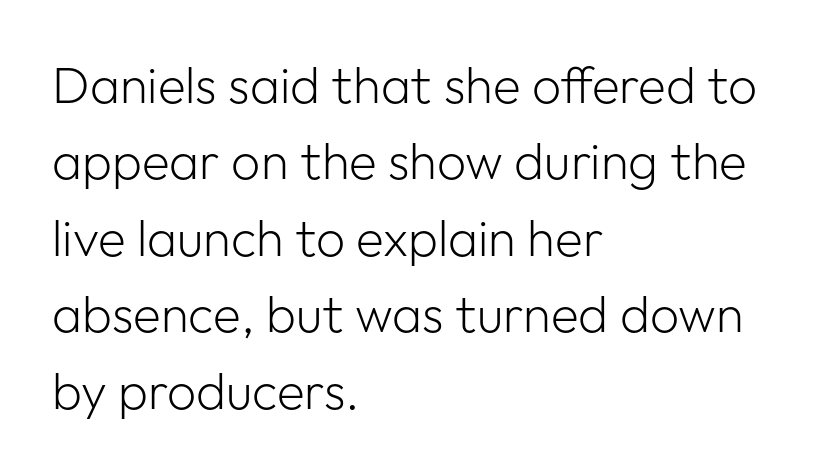
The strokes carry an ordinary text weight at most. A roman cut, with each character standing at attention. Rule under the text: the space is simply empty. Each letter keeps its own natural width here, so spacing adapts to shape.
